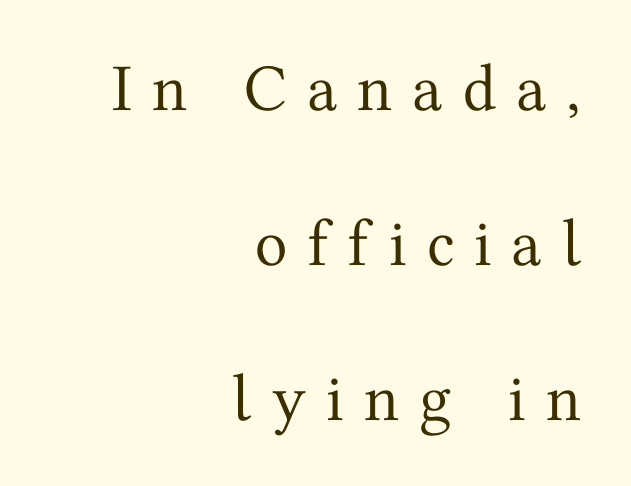
Q: Is the text bold? A: No.
Q: Is the text italic (slanted)? A: No, it is upright.
Q: Is the typeface a serif or a sans-serif typeface? A: Serif.
Q: Is the text underlined? A: No.
Q: How is the paragraph aligned? A: Right-aligned.
Q: Is the spacing between letters normal or unusually wide? A: Unusually wide.
Q: Is the spacing between lines tight, normal or loose? A: Loose.
Q: Width (condensed, normal, or wide)? A: Normal.
Q: Stroke contrast? A: Medium.
Q: x-height? A: Medium.
Q: Monospaced? A: No.
